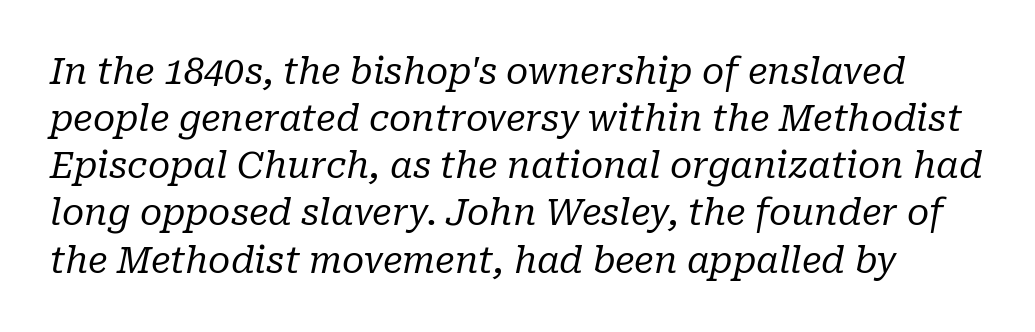
The face used here is seriffed, in the tradition of book romans. Quick note: italic. Note the varied advance widths — an 'i' is clearly narrower than an 'm'. Rule under the text: the space is simply empty.
